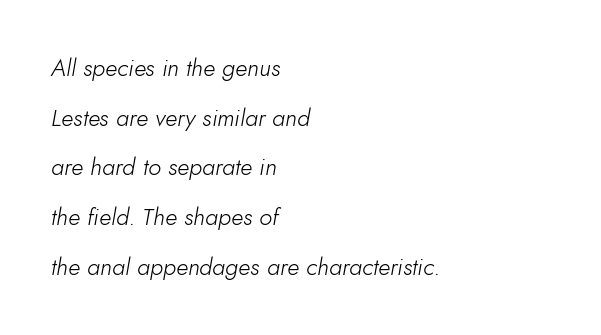
Q: Is the text bold? A: No.
Q: Is the text italic (slanted)? A: Yes, it leans right by about 10 degrees.
Q: Is the text underlined? A: No.
Q: How is the paragraph aligned? A: Left-aligned.
Q: Is the spacing between letters normal or unusually wide? A: Normal.
Q: Is the spacing between lines tight, normal or loose? A: Loose.
